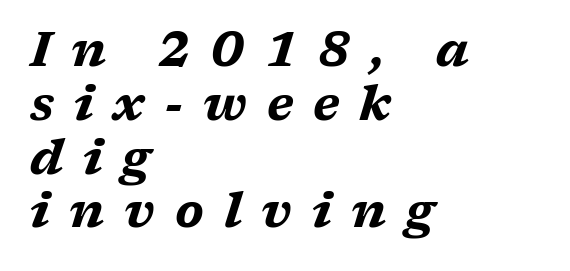
Letter spacing: wide. These lines are rendered in a variable-pitch font. I'd describe the lettering as bold — thick and assertive. In terms of posture, this sample is oblique.
